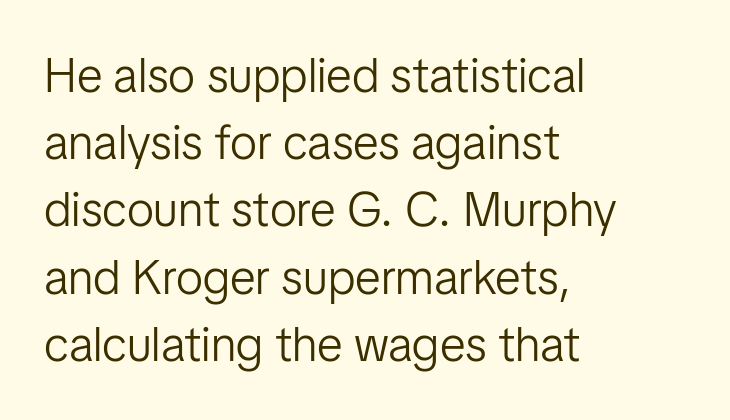
Q: Is the text bold? A: No.
Q: Is the text italic (slanted)? A: No, it is upright.
Q: Is the typeface a serif or a sans-serif typeface? A: Sans-serif.
Q: Is the text underlined? A: No.
Q: How is the paragraph aligned? A: Left-aligned.
Q: Is the spacing between letters normal or unusually wide? A: Normal.
Q: Is the spacing between lines tight, normal or loose? A: Normal.
Q: Width (condensed, normal, or wide)? A: Normal.
Q: Stroke contrast? A: Low.
Q: x-height? A: Medium.
Q: Monospaced? A: No.
